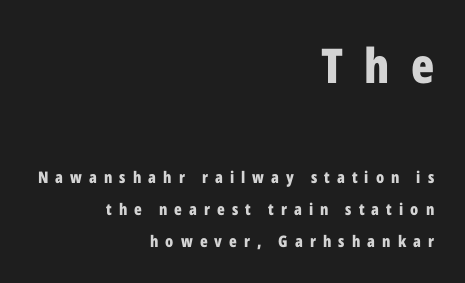
The image shows 48 px bold, condensed sans-serif type, upright; set right-aligned, loose line spacing (1.99x), unusually wide letter spacing (+0.44 em), not underlined; the first (top) block is 3.0x larger; low stroke contrast and a medium x-height.
